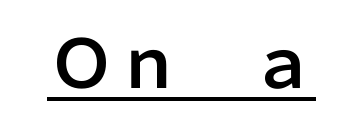
Q: Is the text italic (slanted)? A: No, it is upright.
Q: Is the typeface a serif or a sans-serif typeface? A: Sans-serif.
Q: Is the text underlined? A: Yes.
Q: Is the spacing between letters normal or unusually wide? A: Normal.
Q: Width (condensed, normal, or wide)? A: Normal.
Q: Stroke contrast? A: Low.
Q: x-height? A: Medium.
Q: Monospaced? A: No.
